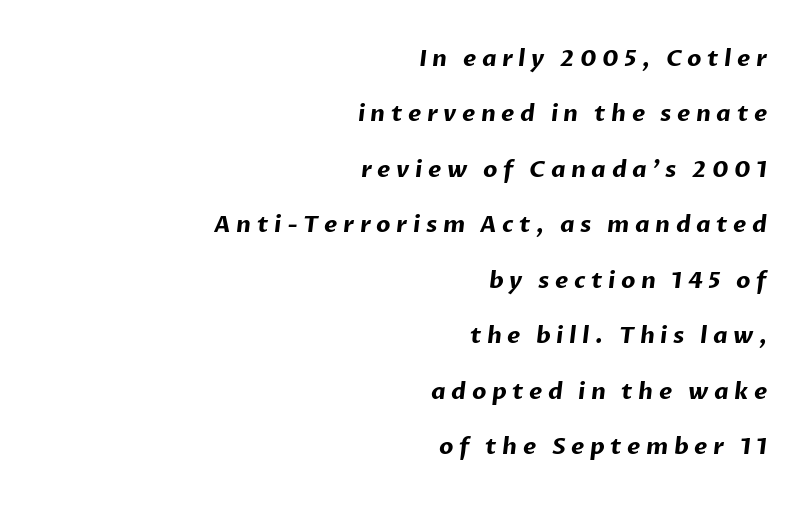
{"bold": "yes", "underline": "no", "align": "right", "line_spacing": "loose", "line_spacing_ratio": 2.41, "letter_spacing": "wide", "letter_spacing_em": 0.24, "glyph_px": 23}
